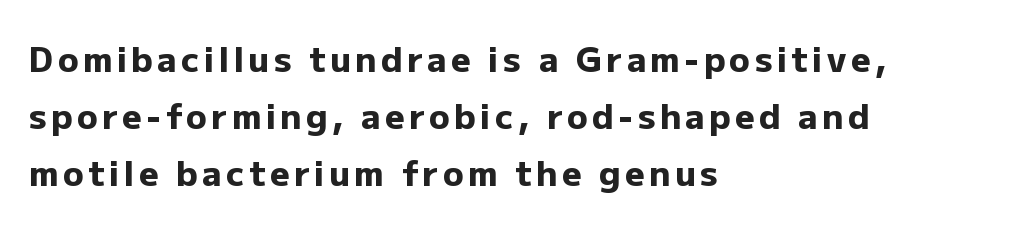
{"serif": "no", "italic": "no", "bold": "yes", "weight": "heavy", "width": "normal", "stroke_contrast": "low", "x_height": "medium", "monospaced": "no", "underline": "no", "align": "left", "line_spacing": "normal", "line_spacing_ratio": 1.67, "glyph_px": 34}
